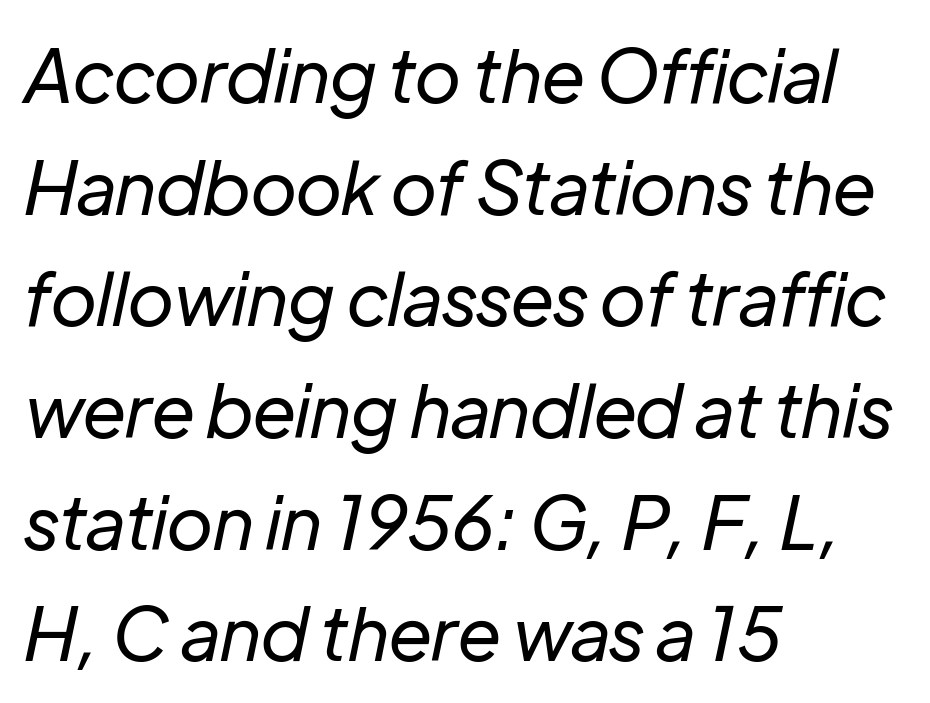
The image shows 73 px regular-weight type, italic (leaning right); set left-aligned, normal line spacing (1.53x), normal letter spacing, not underlined; low stroke contrast and a medium x-height.
